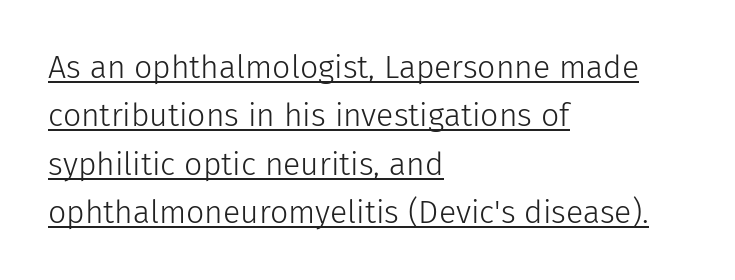
The image shows 32 px light sans-serif type, upright; set left-aligned, normal line spacing (1.51x), normal letter spacing, underlined; low stroke contrast and a medium x-height.
